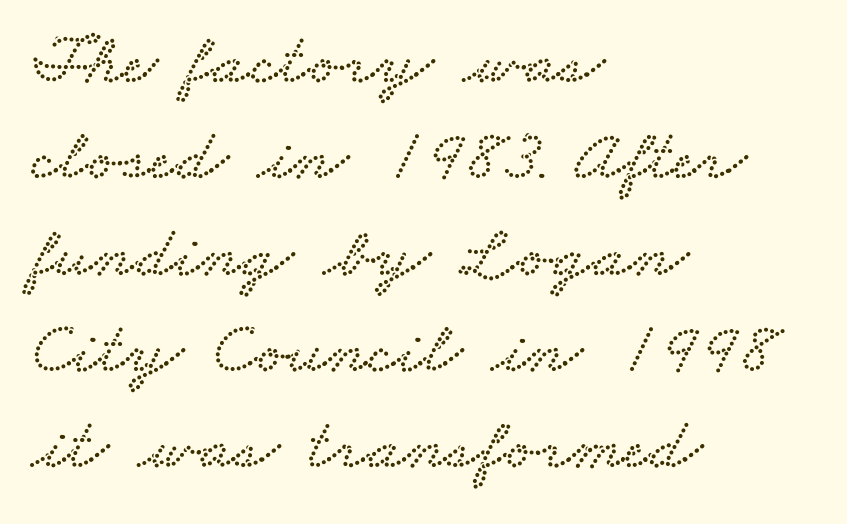
{"serif": "yes", "width": "wide", "stroke_contrast": "low", "x_height": "small", "monospaced": "no", "underline": "no", "align": "left", "line_spacing": "normal", "line_spacing_ratio": 1.32, "letter_spacing": "normal", "letter_spacing_em": 0.0, "glyph_px": 73}
